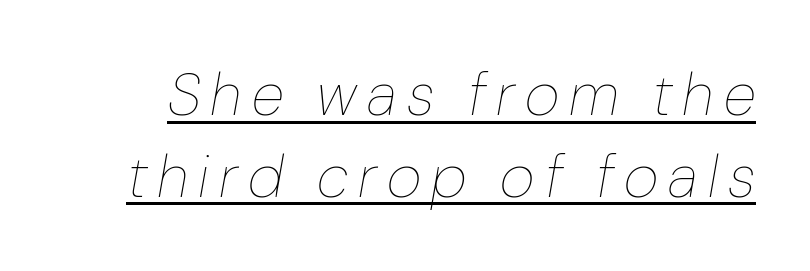
{"italic": "yes", "lean": "right", "slant_degrees": 10, "bold": "no", "weight": "thin", "width": "normal", "stroke_contrast": "low", "x_height": "medium", "monospaced": "no", "underline": "yes", "line_spacing": "normal", "line_spacing_ratio": 1.36, "glyph_px": 60}
